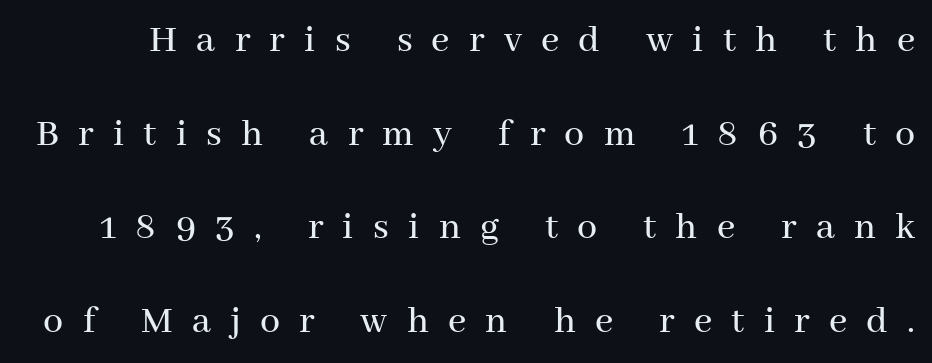
{"serif": "yes", "italic": "no", "width": "normal", "stroke_contrast": "medium", "x_height": "medium", "monospaced": "no", "underline": "no", "line_spacing": "loose", "line_spacing_ratio": 2.34, "letter_spacing": "wide", "letter_spacing_em": 0.48, "glyph_px": 40}
